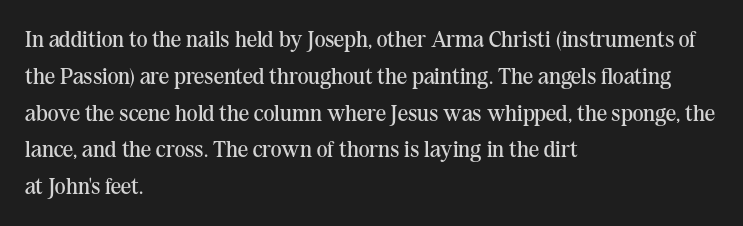
{"italic": "no", "bold": "no", "underline": "no", "align": "left", "line_spacing": "normal", "line_spacing_ratio": 1.6, "letter_spacing": "normal", "letter_spacing_em": 0.0, "glyph_px": 23}
